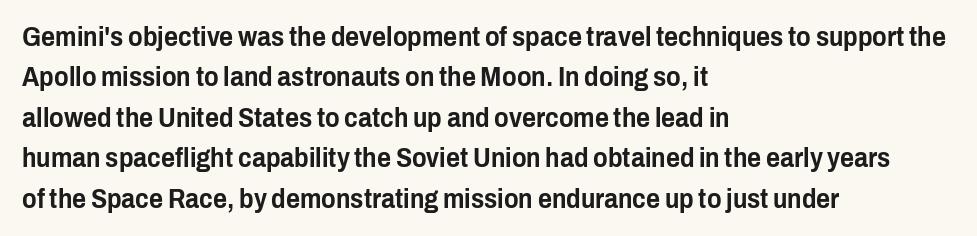
The image shows 27 px text type, upright; set left-aligned, normal line spacing (1.5x), normal letter spacing, not underlined.
